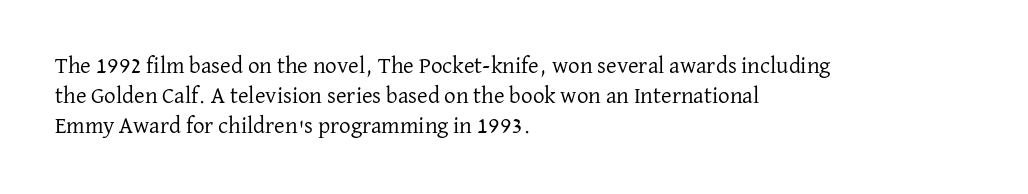
{"italic": "no", "bold": "no", "underline": "no", "align": "left", "line_spacing": "normal", "line_spacing_ratio": 1.3, "letter_spacing": "normal", "letter_spacing_em": 0.0, "glyph_px": 23}
